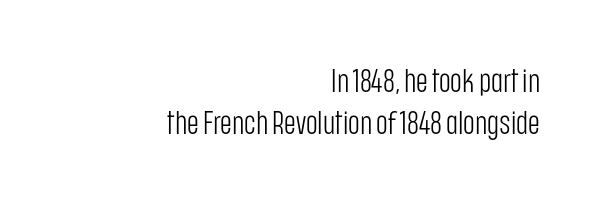
Spacing between characters is what you'd get straight out of the box. Does the copy run flush right? Yes — the right margin is perfectly even. Only glyphs here, with clear space below each row. The passage shown is typed in a proportional face where columns would drift. Classification — sans serif.
